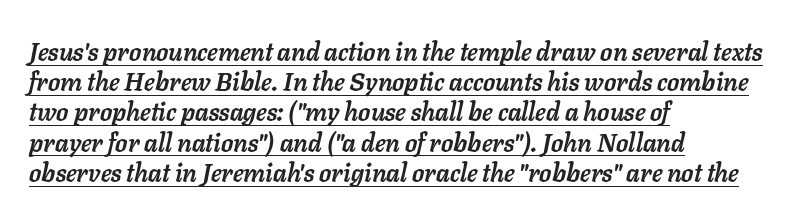
Q: Is the text bold? A: Yes.
Q: Is the text italic (slanted)? A: Yes, it leans right by about 11 degrees.
Q: Is the text underlined? A: Yes.
Q: How is the paragraph aligned? A: Left-aligned.
Q: Is the spacing between letters normal or unusually wide? A: Normal.
